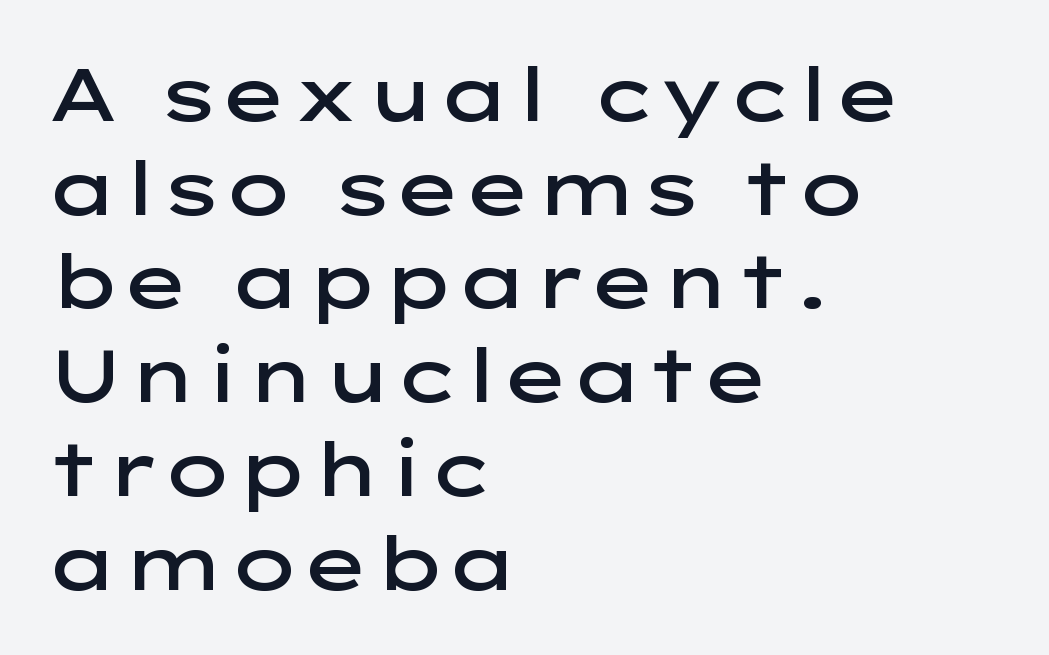
The image shows 75 px semibold, wide sans-serif type, upright; set left-aligned, normal line spacing (1.25x), normal letter spacing, not underlined; low stroke contrast and a medium x-height.
